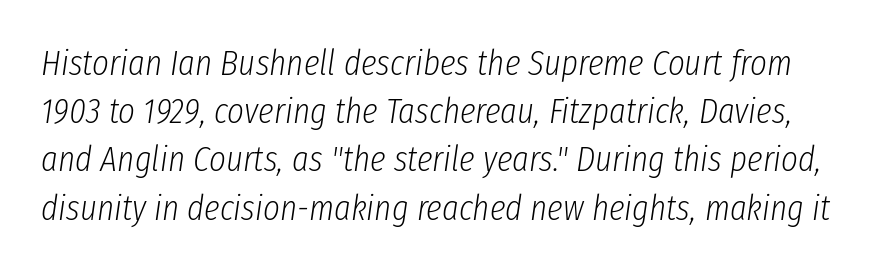
Q: Is the text bold? A: No.
Q: Is the text italic (slanted)? A: Yes, it leans right by about 8 degrees.
Q: Is the text underlined? A: No.
Q: Is the spacing between letters normal or unusually wide? A: Normal.
Q: Is the spacing between lines tight, normal or loose? A: Normal.
Q: Width (condensed, normal, or wide)? A: Condensed.
Q: Stroke contrast? A: Low.
Q: x-height? A: Medium.
Q: Monospaced? A: No.
